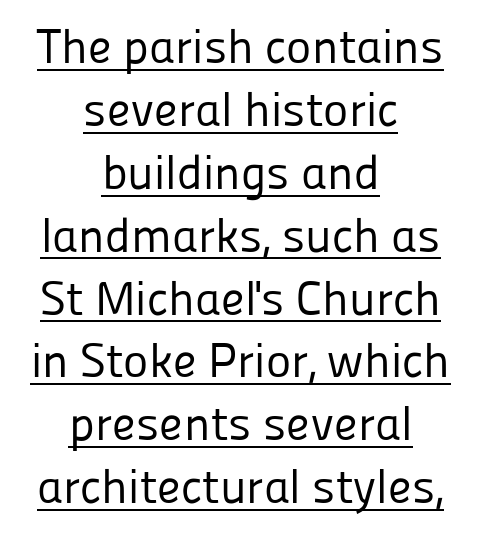
Q: Is the text bold? A: No.
Q: Is the text italic (slanted)? A: No, it is upright.
Q: Is the typeface a serif or a sans-serif typeface? A: Sans-serif.
Q: Is the text underlined? A: Yes.
Q: How is the paragraph aligned? A: Centered.
Q: Is the spacing between letters normal or unusually wide? A: Normal.
Q: Is the spacing between lines tight, normal or loose? A: Normal.
Q: Width (condensed, normal, or wide)? A: Normal.
Q: Stroke contrast? A: Low.
Q: x-height? A: Medium.
Q: Monospaced? A: No.
